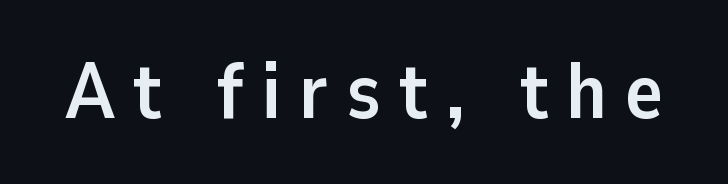
{"serif": "no", "italic": "no", "bold": "yes", "weight": "semibold", "width": "normal", "stroke_contrast": "low", "x_height": "medium", "monospaced": "no", "underline": "no", "letter_spacing": "wide", "letter_spacing_em": 0.23, "glyph_px": 79}
